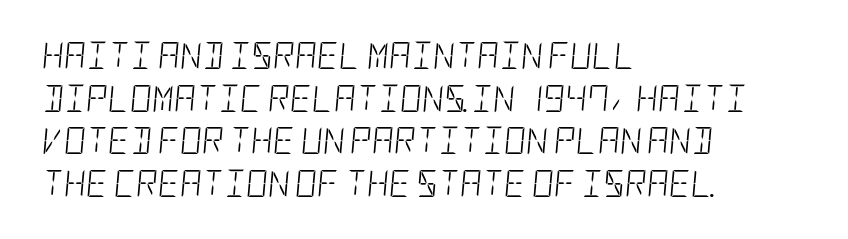
The image shows 27 px text type, italic (leaning right); set left-aligned, normal line spacing (1.58x), normal letter spacing, not underlined.
